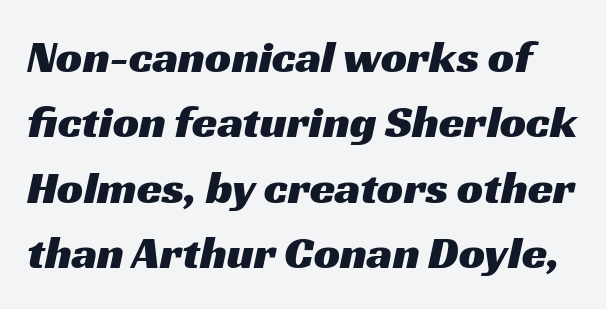
Q: Is the typeface a serif or a sans-serif typeface? A: Sans-serif.
Q: Is the text underlined? A: No.
Q: Is the spacing between letters normal or unusually wide? A: Normal.
Q: Is the spacing between lines tight, normal or loose? A: Normal.
Q: Width (condensed, normal, or wide)? A: Wide.
Q: Stroke contrast? A: Medium.
Q: x-height? A: Medium.
Q: Monospaced? A: No.
